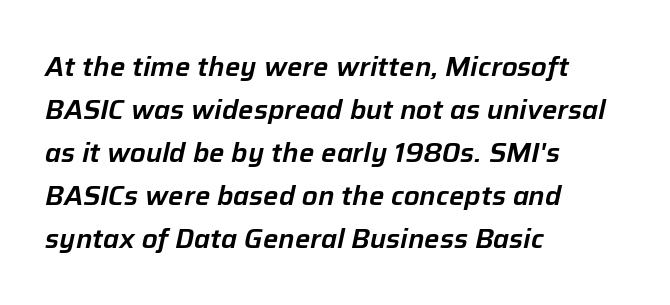
The image shows 27 px text type, italic (leaning right); set left-aligned, normal line spacing (1.59x), normal letter spacing, not underlined.
